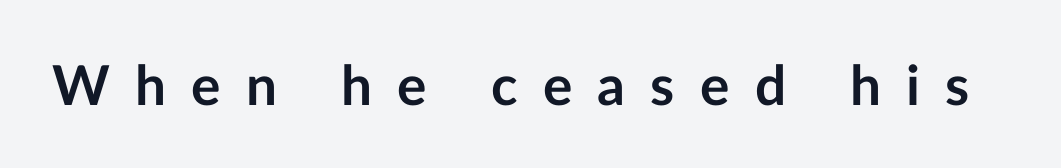
{"serif": "no", "italic": "no", "bold": "yes", "weight": "semibold", "width": "normal", "stroke_contrast": "low", "x_height": "medium", "monospaced": "no", "underline": "no", "letter_spacing": "wide", "letter_spacing_em": 0.46, "glyph_px": 55}
